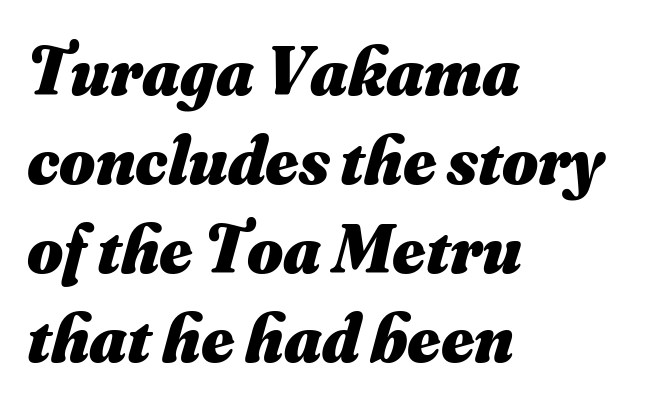
Q: Is the text bold? A: Yes.
Q: Is the text italic (slanted)? A: Yes, it leans right by about 16 degrees.
Q: Is the text underlined? A: No.
Q: How is the paragraph aligned? A: Left-aligned.
Q: Is the spacing between letters normal or unusually wide? A: Normal.
Q: Is the spacing between lines tight, normal or loose? A: Normal.
Q: Width (condensed, normal, or wide)? A: Normal.
Q: Stroke contrast? A: Medium.
Q: x-height? A: Small.
Q: Monospaced? A: No.
